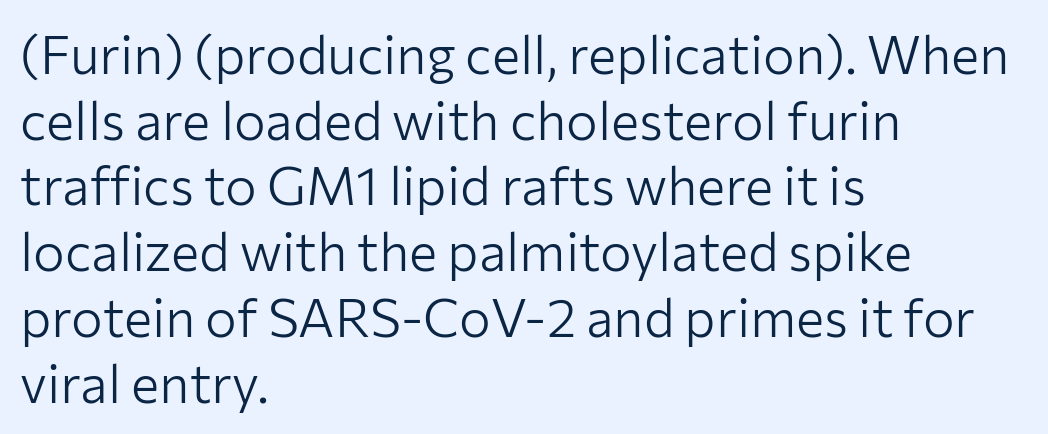
{"serif": "no", "italic": "no", "bold": "no", "weight": "light", "width": "normal", "stroke_contrast": "low", "x_height": "medium", "monospaced": "no", "underline": "no", "align": "left", "line_spacing_ratio": 1.24, "letter_spacing": "normal", "letter_spacing_em": 0.0, "glyph_px": 53}
